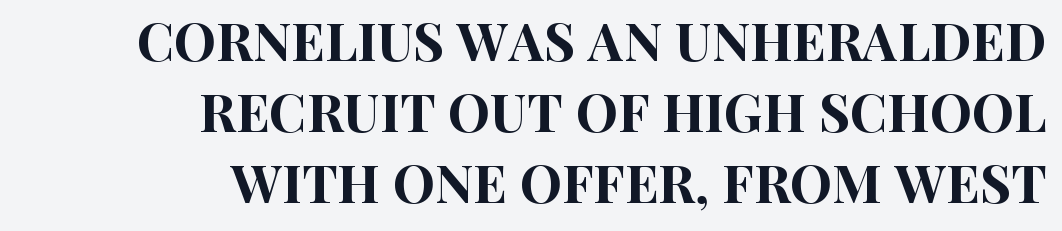
The image shows 53 px condensed sans-serif type, upright; set right-aligned, normal line spacing (1.34x), normal letter spacing, not underlined; high stroke contrast and a large x-height.
